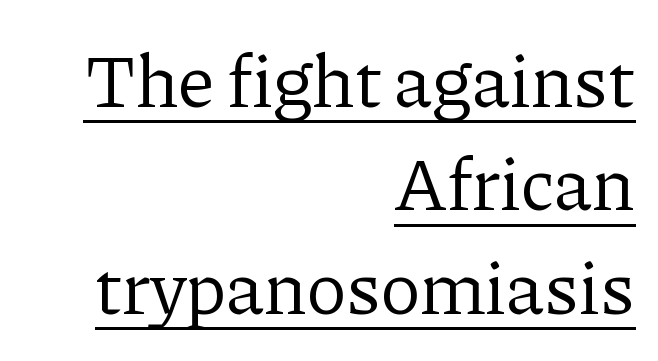
Q: Is the text bold? A: No.
Q: Is the text italic (slanted)? A: No, it is upright.
Q: Is the typeface a serif or a sans-serif typeface? A: Serif.
Q: Is the text underlined? A: Yes.
Q: How is the paragraph aligned? A: Right-aligned.
Q: Is the spacing between letters normal or unusually wide? A: Normal.
Q: Is the spacing between lines tight, normal or loose? A: Normal.
Q: Width (condensed, normal, or wide)? A: Normal.
Q: Stroke contrast? A: Low.
Q: x-height? A: Medium.
Q: Monospaced? A: No.
